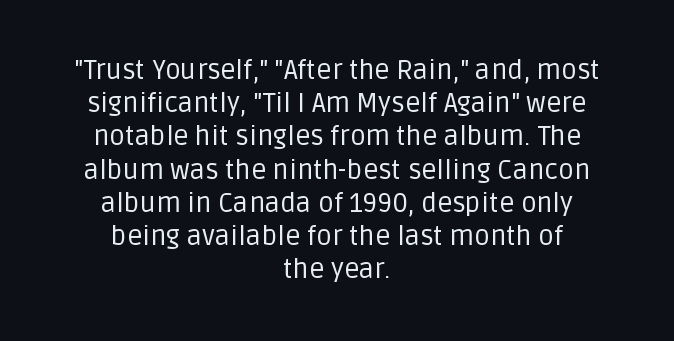
{"italic": "no", "bold": "no", "underline": "no", "align": "center", "line_spacing_ratio": 1.23, "letter_spacing": "normal", "letter_spacing_em": 0.0, "glyph_px": 27}
